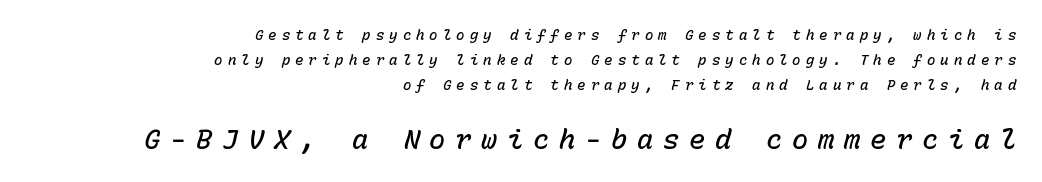
The words here are not underlined. The sample has been set in demibold, a notch under bold. Tall strokes in this sample are angled rather than plumb. The designer gave the closing block more size than the opening block. The paragraph has a hard right edge and a soft left edge. Caption: expanded tracking, letters set apart.
